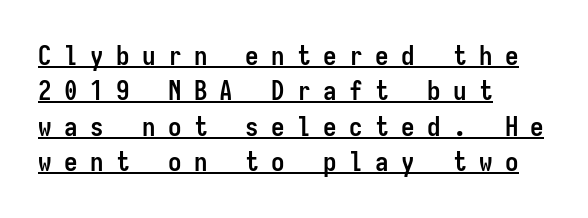
The sample has been set heavy, in full bold. Baseline-to-baseline distance is the conventional proportion of letter height. Each line of the rendering has a horizontal stroke beneath the glyphs. The tracking jumps out immediately: characters are airy and widely separated. Where is the straight margin? On the left. Characters remain perfectly vertical along every line.
